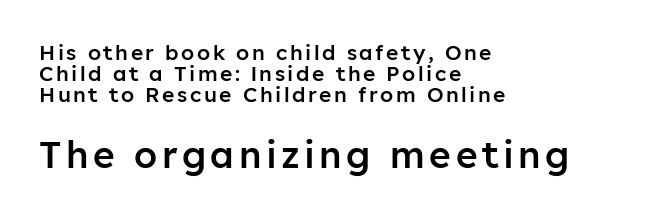
{"serif": "no", "italic": "no", "bold": "semi", "weight": "semibold", "width": "normal", "stroke_contrast": "low", "x_height": "medium", "monospaced": "no", "underline": "no", "align": "left", "line_spacing": "tight", "line_spacing_ratio": 0.99, "larger_block": "second", "size_ratio": 1.76, "glyph_px": 37}
